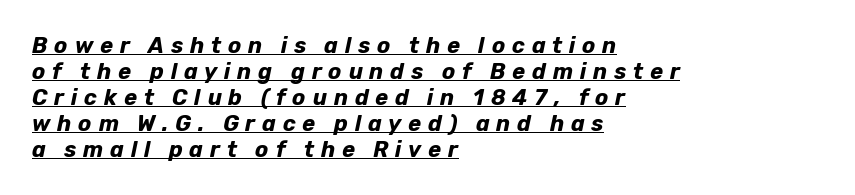
Q: Is the text bold? A: Yes.
Q: Is the text italic (slanted)? A: Yes, it leans right by about 12 degrees.
Q: Is the text underlined? A: Yes.
Q: How is the paragraph aligned? A: Left-aligned.
Q: Is the spacing between letters normal or unusually wide? A: Unusually wide.
